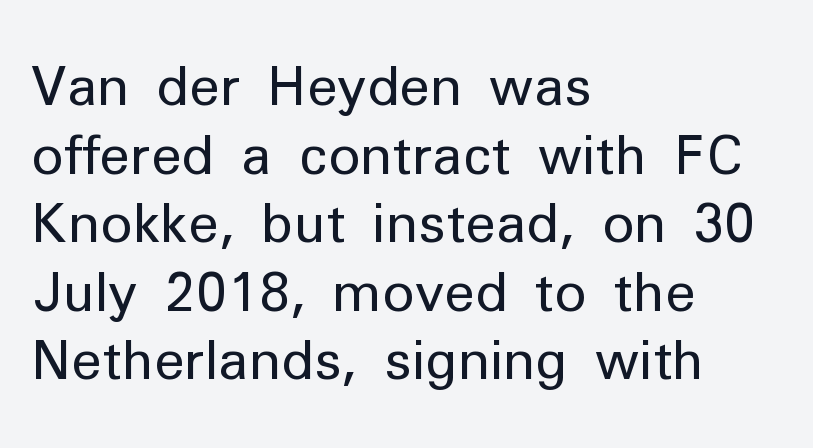
Q: Is the text bold? A: No.
Q: Is the text italic (slanted)? A: No, it is upright.
Q: Is the typeface a serif or a sans-serif typeface? A: Sans-serif.
Q: Is the text underlined? A: No.
Q: How is the paragraph aligned? A: Left-aligned.
Q: Is the spacing between letters normal or unusually wide? A: Normal.
Q: Is the spacing between lines tight, normal or loose? A: Normal.
Q: Width (condensed, normal, or wide)? A: Normal.
Q: Stroke contrast? A: Low.
Q: x-height? A: Medium.
Q: Monospaced? A: No.
